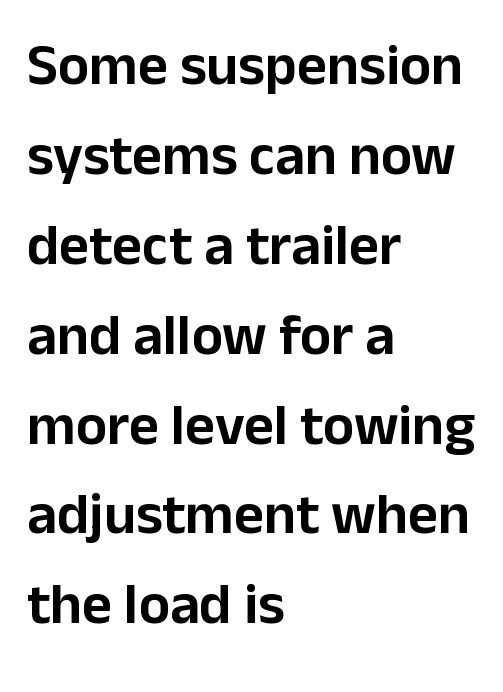
Q: Is the text italic (slanted)? A: No, it is upright.
Q: Is the typeface a serif or a sans-serif typeface? A: Sans-serif.
Q: Is the text underlined? A: No.
Q: How is the paragraph aligned? A: Left-aligned.
Q: Is the spacing between letters normal or unusually wide? A: Normal.
Q: Is the spacing between lines tight, normal or loose? A: Normal.
Q: Width (condensed, normal, or wide)? A: Normal.
Q: Stroke contrast? A: Low.
Q: x-height? A: Medium.
Q: Monospaced? A: No.
